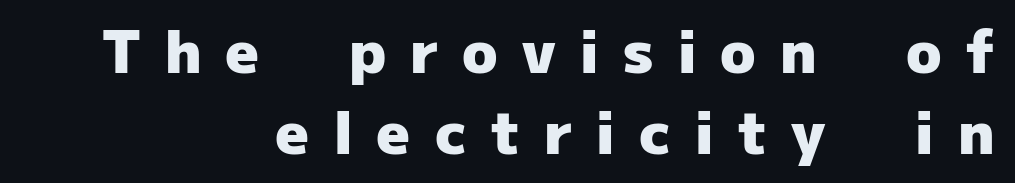
{"serif": "no", "italic": "no", "bold": "yes", "weight": "heavy", "width": "normal", "stroke_contrast": "low", "x_height": "medium", "monospaced": "no", "underline": "no", "align": "right", "line_spacing": "normal", "line_spacing_ratio": 1.4, "letter_spacing": "wide", "letter_spacing_em": 0.42, "glyph_px": 58}
